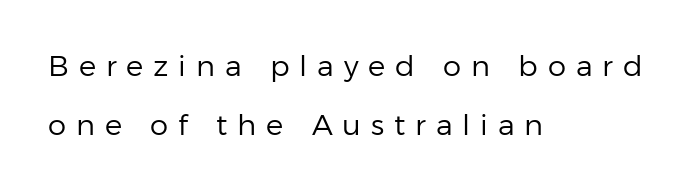
Q: Is the text bold? A: No.
Q: Is the text italic (slanted)? A: No, it is upright.
Q: Is the typeface a serif or a sans-serif typeface? A: Sans-serif.
Q: Is the text underlined? A: No.
Q: How is the paragraph aligned? A: Left-aligned.
Q: Is the spacing between letters normal or unusually wide? A: Unusually wide.
Q: Is the spacing between lines tight, normal or loose? A: Loose.
Q: Width (condensed, normal, or wide)? A: Normal.
Q: Stroke contrast? A: Low.
Q: x-height? A: Medium.
Q: Monospaced? A: No.
